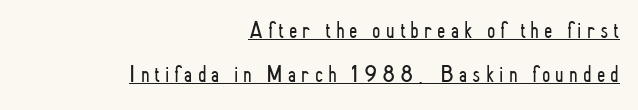
Visually the block forms a straight wall on the right and a jagged coastline on the left. The font is comparable to plain body text, perhaps lighter. Ordinary non-slanted type is in use. Each word looks stretched out because of the extra space between its letters.
